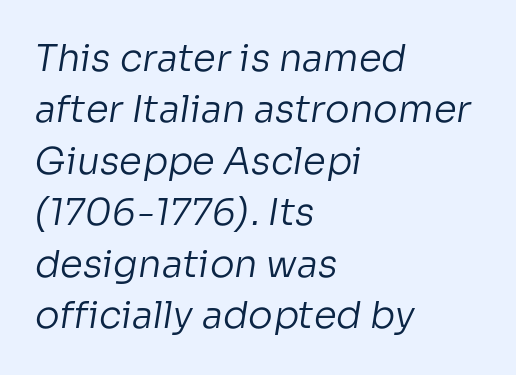
Q: Is the text bold? A: No.
Q: Is the typeface a serif or a sans-serif typeface? A: Sans-serif.
Q: Is the text underlined? A: No.
Q: How is the paragraph aligned? A: Left-aligned.
Q: Is the spacing between letters normal or unusually wide? A: Normal.
Q: Is the spacing between lines tight, normal or loose? A: Normal.
Q: Width (condensed, normal, or wide)? A: Normal.
Q: Stroke contrast? A: Low.
Q: x-height? A: Medium.
Q: Monospaced? A: No.
